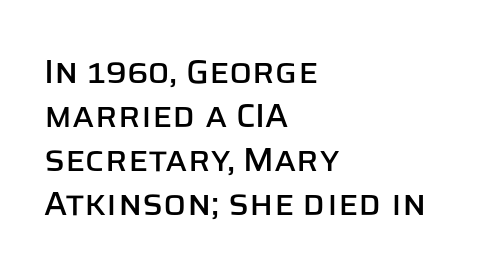
{"serif": "no", "italic": "no", "width": "normal", "stroke_contrast": "low", "x_height": "large", "monospaced": "no", "underline": "no", "align": "left", "line_spacing": "normal", "line_spacing_ratio": 1.29, "letter_spacing": "normal", "letter_spacing_em": 0.0, "glyph_px": 34}
